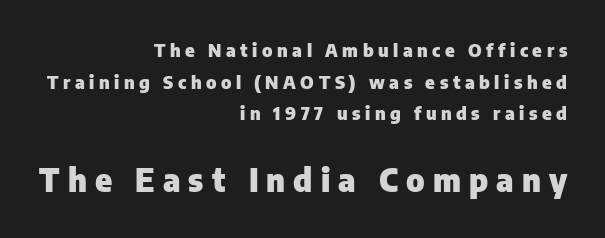
The tracking reads as deliberately expanded to a designer's eye. Teacher's note: observe the even right margin — that is flush-right alignment. Does the type have serifs? No, each stem ends abruptly. Here the second block reads like a headline and the first like body copy.
